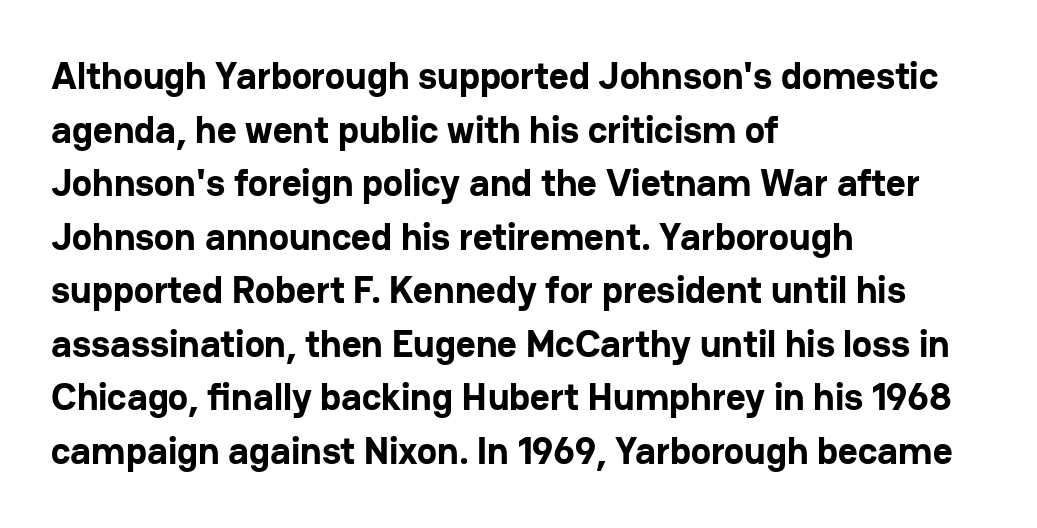
{"serif": "no", "italic": "no", "bold": "yes", "weight": "bold", "width": "normal", "stroke_contrast": "low", "x_height": "medium", "monospaced": "no", "underline": "no", "align": "left", "line_spacing": "normal", "line_spacing_ratio": 1.41, "letter_spacing": "normal", "letter_spacing_em": 0.0, "glyph_px": 38}
